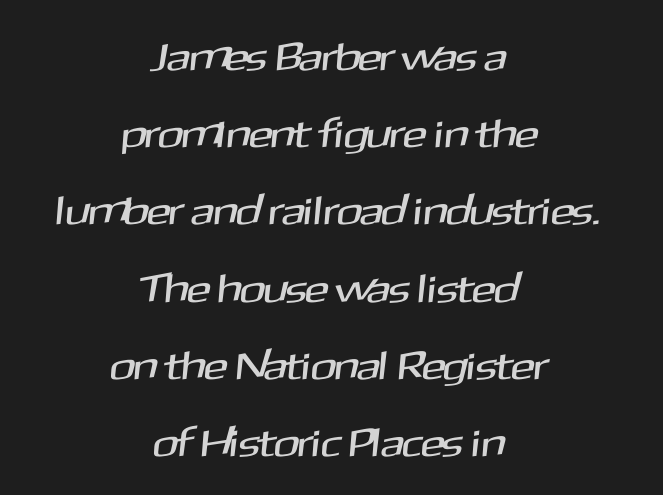
The image shows 40 px sans-serif type; set centered, loose line spacing (1.93x), normal letter spacing, not underlined; medium stroke contrast and a medium x-height.
